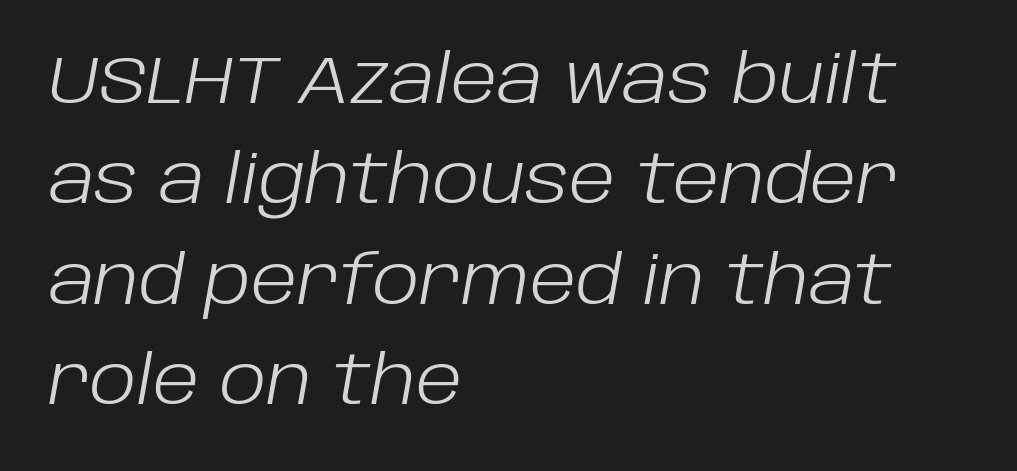
Q: Is the text bold? A: No.
Q: Is the text italic (slanted)? A: Yes, it leans right by about 10 degrees.
Q: Is the text underlined? A: No.
Q: How is the paragraph aligned? A: Left-aligned.
Q: Is the spacing between letters normal or unusually wide? A: Normal.
Q: Is the spacing between lines tight, normal or loose? A: Normal.
Q: Width (condensed, normal, or wide)? A: Normal.
Q: Stroke contrast? A: Low.
Q: x-height? A: Large.
Q: Monospaced? A: No.
